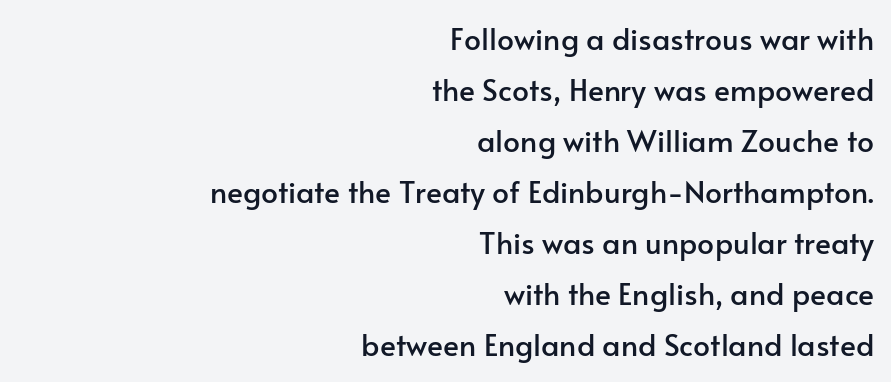
The image shows 30 px sans-serif type, upright; set right-aligned, normal line spacing (1.7x), normal letter spacing, not underlined; low stroke contrast and a small x-height.
